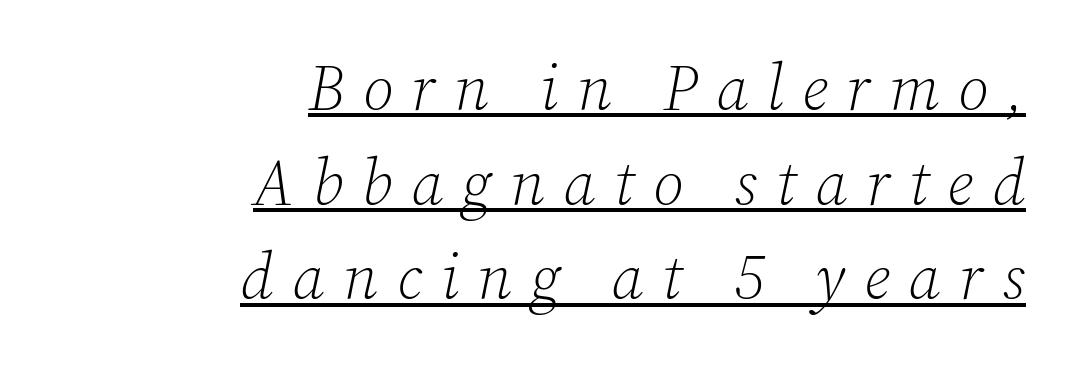
The image shows 64 px light serif type, italic (leaning right); set right-aligned, normal line spacing (1.48x), unusually wide letter spacing (+0.29 em), underlined; low stroke contrast and a medium x-height.
